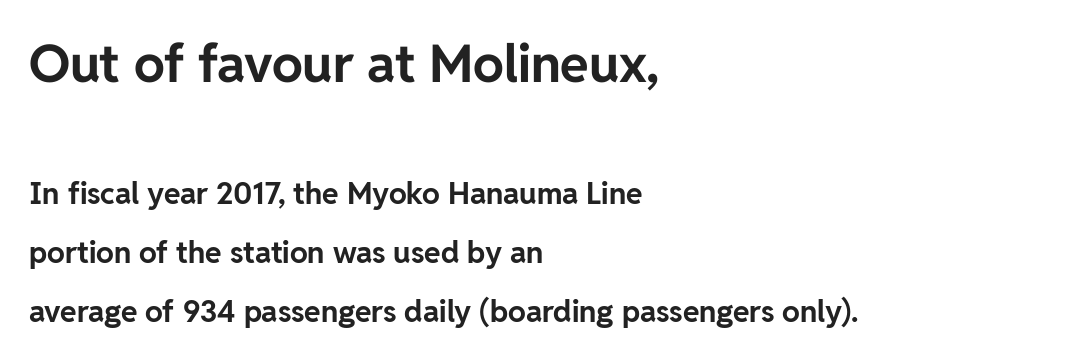
The image shows 52 px bold sans-serif type, upright; set left-aligned, loose line spacing (1.97x), normal letter spacing, not underlined; the first (top) block is 1.73x larger; low stroke contrast and a medium x-height.
